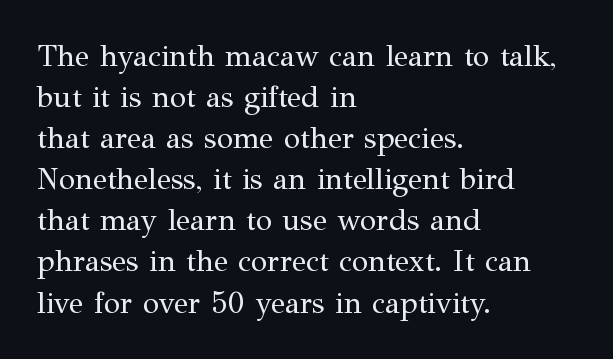
{"serif": "yes", "italic": "no", "bold": "no", "weight": "regular", "width": "normal", "stroke_contrast": "medium", "x_height": "medium", "monospaced": "no", "underline": "no", "align": "left", "line_spacing": "normal", "line_spacing_ratio": 1.37, "letter_spacing": "normal", "letter_spacing_em": 0.0, "glyph_px": 30}
